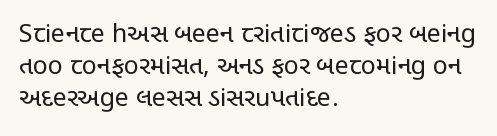
Glance below the letters and you will spot only blank space. The weight tops out at a normal text grade. Teacher's note: observe the even left margin — that is flush-left alignment. Interline gaps are of average width in this sample. In terms of posture, this sample is upright.
